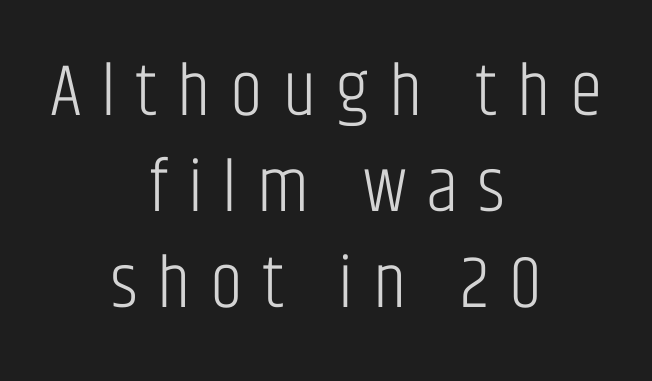
{"serif": "no", "italic": "no", "bold": "no", "weight": "light", "width": "condensed", "stroke_contrast": "low", "x_height": "large", "monospaced": "no", "underline": "no", "align": "center", "line_spacing": "normal", "line_spacing_ratio": 1.3, "letter_spacing": "wide", "letter_spacing_em": 0.27, "glyph_px": 74}
